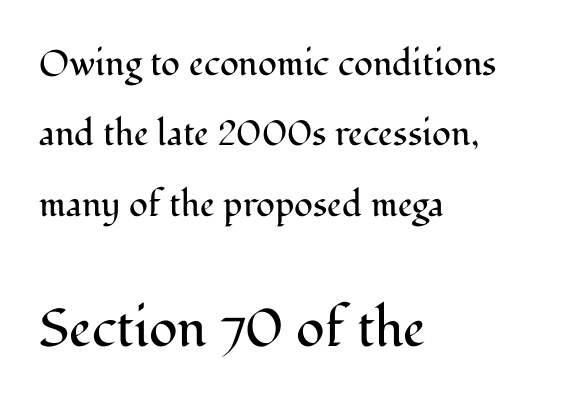
The image shows 53 px regular-weight serif type, upright; set left-aligned, loose line spacing (2.01x), normal letter spacing, not underlined; the second (bottom) block is 1.51x larger; medium stroke contrast and a medium x-height.
